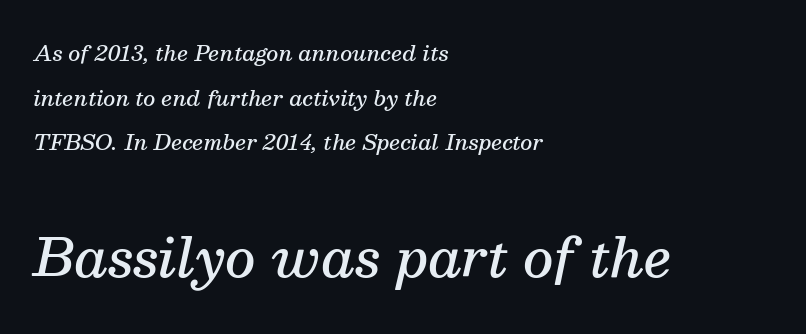
In terms of leading, this rendering errs on the spacious side. The rag falls on the right side of this text block. You get the small type first, then a jump to larger type. The rendering uses natural spacing where letterforms have individual widths. Little horizontal feet cap the strokes, marking this as serif type. Compared with an ordinary text face, these strokes are moderately heavier — a semibold.
